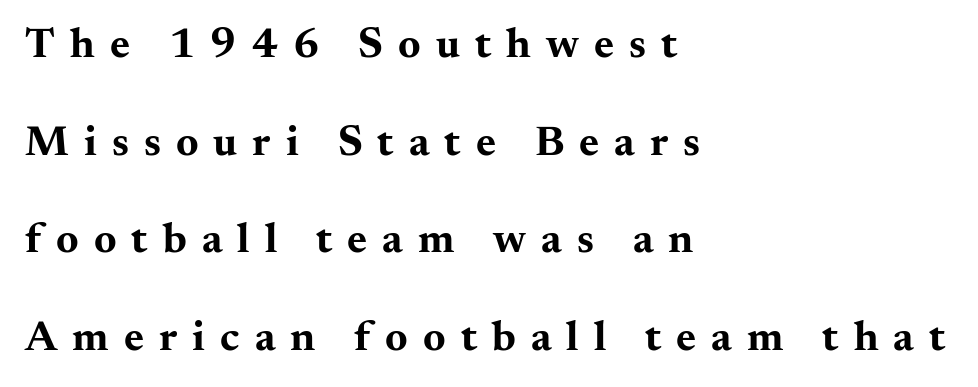
Yep, those are serifs on the letters. Students, note that the glyphs here are deliberately spaced far apart. Typographic density is high because the face is bold. This sample is left-justified, so line endings fall wherever the words run out.
